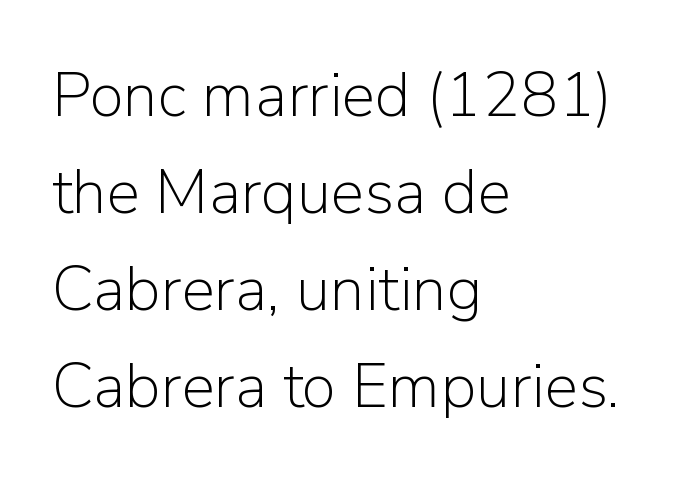
Q: Is the text bold? A: No.
Q: Is the text italic (slanted)? A: No, it is upright.
Q: Is the typeface a serif or a sans-serif typeface? A: Sans-serif.
Q: Is the text underlined? A: No.
Q: How is the paragraph aligned? A: Left-aligned.
Q: Is the spacing between letters normal or unusually wide? A: Normal.
Q: Is the spacing between lines tight, normal or loose? A: Normal.
Q: Width (condensed, normal, or wide)? A: Normal.
Q: Stroke contrast? A: Low.
Q: x-height? A: Medium.
Q: Monospaced? A: No.
